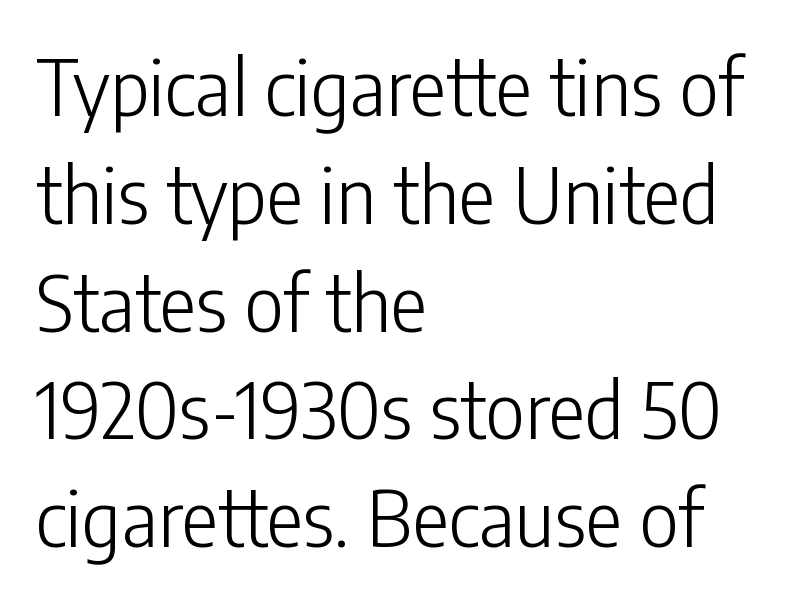
The image shows 77 px light, condensed sans-serif type, upright; set left-aligned, normal line spacing (1.4x), normal letter spacing, not underlined; low stroke contrast and a medium x-height.
